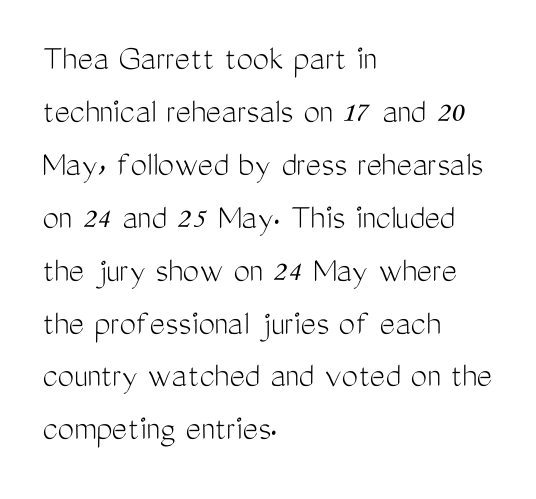
The image shows 37 px light, condensed sans-serif type, upright; set left-aligned, normal line spacing (1.43x), normal letter spacing, not underlined; medium stroke contrast and a medium x-height.
